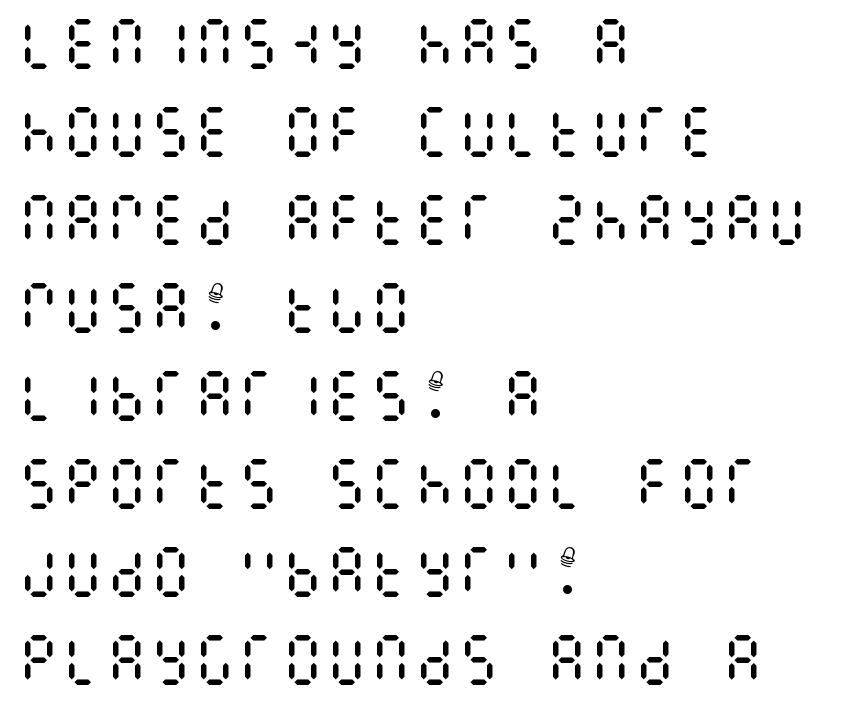
Q: Is the text bold? A: No.
Q: Is the text italic (slanted)? A: No, it is upright.
Q: Is the text underlined? A: No.
Q: How is the paragraph aligned? A: Left-aligned.
Q: Is the spacing between letters normal or unusually wide? A: Normal.
Q: Is the spacing between lines tight, normal or loose? A: Normal.
Q: Width (condensed, normal, or wide)? A: Condensed.
Q: Stroke contrast? A: Medium.
Q: x-height? A: Large.
